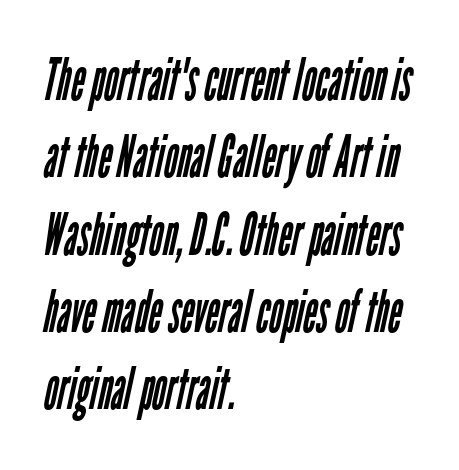
The image shows 59 px regular-weight, condensed sans-serif type; set left-aligned, normal line spacing (1.31x), normal letter spacing, not underlined; low stroke contrast and a medium x-height.
